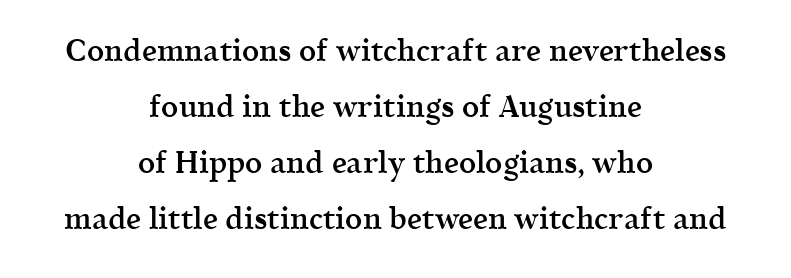
Words float on clear page, feet unadorned. Posture: upright roman. Strokes here are thickened, but only to semibold level. Caption: multi-line text, centered on the measure. Letter spacing: default.
